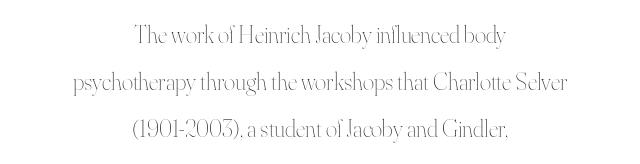
The image shows 24 px text type, upright; set centered, loose line spacing (1.96x), normal letter spacing, not underlined.
